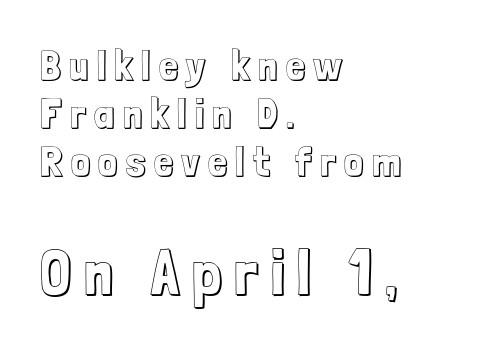
The type is letterspaced generously, with wide tracking. Ordinary non-slanted type is in use. The designer dialed line spacing down below the default. Note the varied advance widths — an 'i' is clearly narrower than an 'm'. Which margin do the lines hug? The left one — the right edge is uneven. Here the second block reads like a headline and the first like body copy.
